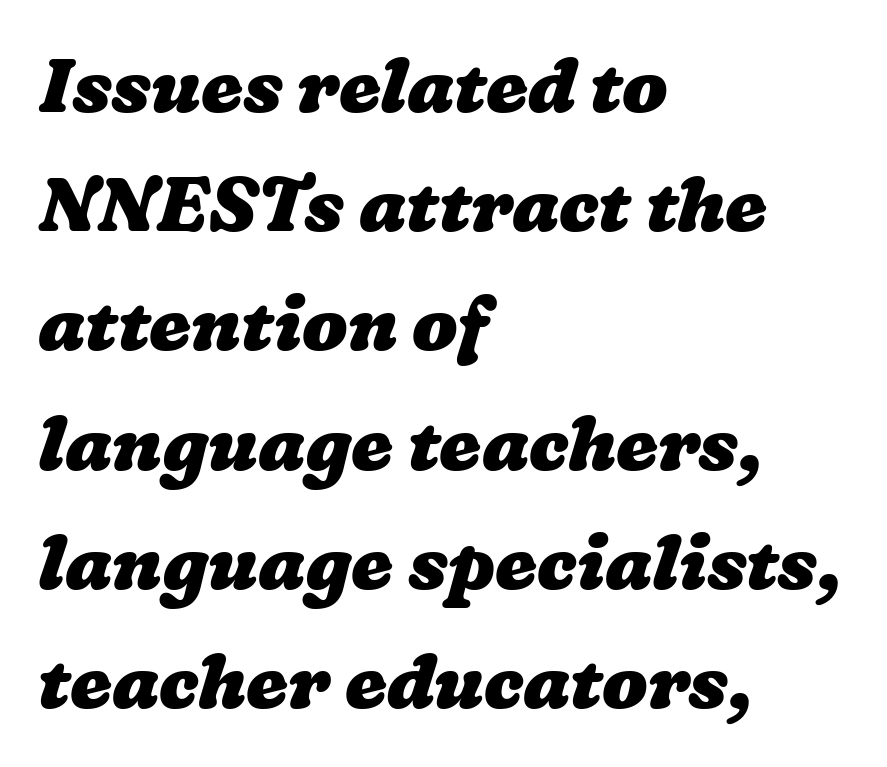
Q: Is the text bold? A: Yes.
Q: Is the text underlined? A: No.
Q: How is the paragraph aligned? A: Left-aligned.
Q: Is the spacing between letters normal or unusually wide? A: Normal.
Q: Is the spacing between lines tight, normal or loose? A: Normal.
Q: Width (condensed, normal, or wide)? A: Wide.
Q: Stroke contrast? A: Low.
Q: x-height? A: Medium.
Q: Monospaced? A: No.
